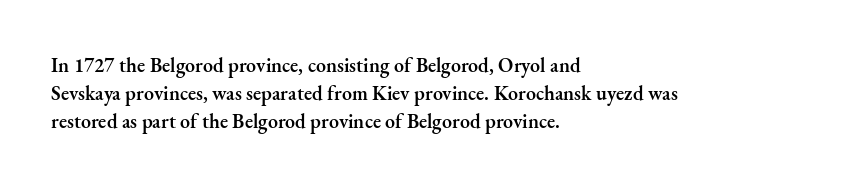
{"italic": "no", "bold": "semi", "underline": "no", "align": "left", "line_spacing": "normal", "line_spacing_ratio": 1.41, "letter_spacing": "normal", "letter_spacing_em": 0.0, "glyph_px": 20}
